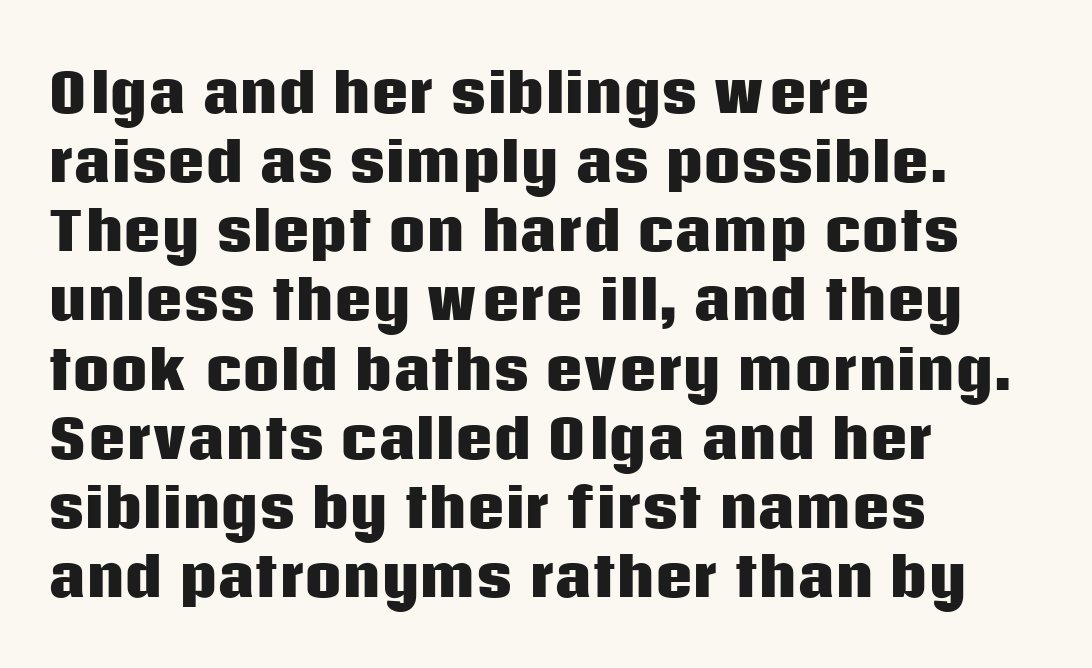
{"serif": "no", "italic": "no", "bold": "yes", "weight": "heavy", "width": "normal", "stroke_contrast": "low", "x_height": "large", "monospaced": "no", "underline": "no", "align": "left", "line_spacing": "normal", "line_spacing_ratio": 1.33, "letter_spacing": "normal", "letter_spacing_em": 0.0, "glyph_px": 52}
